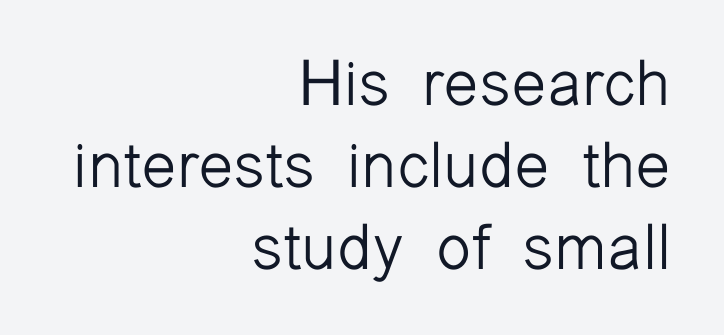
Q: Is the text bold? A: No.
Q: Is the text italic (slanted)? A: No, it is upright.
Q: Is the typeface a serif or a sans-serif typeface? A: Sans-serif.
Q: Is the text underlined? A: No.
Q: How is the paragraph aligned? A: Right-aligned.
Q: Is the spacing between letters normal or unusually wide? A: Normal.
Q: Is the spacing between lines tight, normal or loose? A: Normal.
Q: Width (condensed, normal, or wide)? A: Normal.
Q: Stroke contrast? A: Low.
Q: x-height? A: Medium.
Q: Monospaced? A: No.
